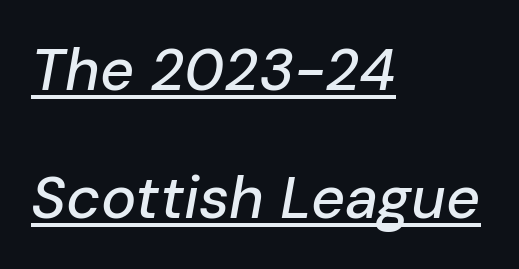
Q: Is the text italic (slanted)? A: Yes, it leans right by about 10 degrees.
Q: Is the text underlined? A: Yes.
Q: How is the paragraph aligned? A: Left-aligned.
Q: Is the spacing between letters normal or unusually wide? A: Normal.
Q: Is the spacing between lines tight, normal or loose? A: Loose.
Q: Width (condensed, normal, or wide)? A: Normal.
Q: Stroke contrast? A: Low.
Q: x-height? A: Medium.
Q: Monospaced? A: No.
